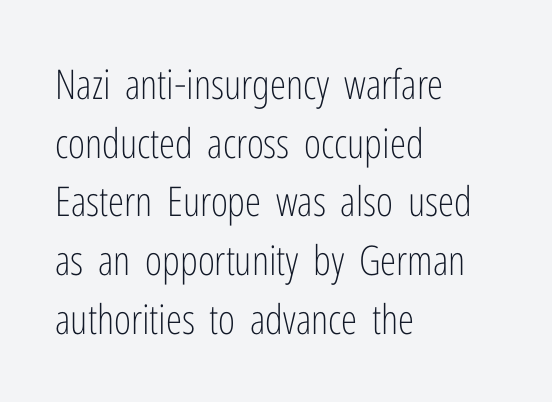
Decoration check: the copy has no underline. The paragraph has a hard left edge and a soft right edge. You can tell from the bare stems that sans-serif type was used. Does the lettering tilt? It doesn't — this is upright.
